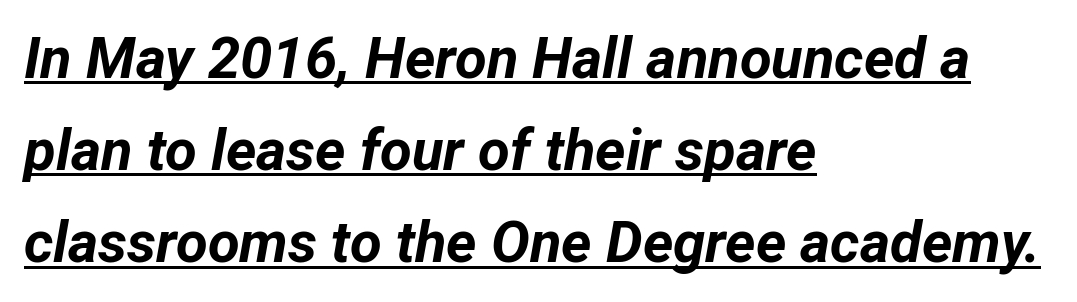
Q: Is the text bold? A: Yes.
Q: Is the text italic (slanted)? A: Yes, it leans right by about 12 degrees.
Q: Is the text underlined? A: Yes.
Q: How is the paragraph aligned? A: Left-aligned.
Q: Is the spacing between letters normal or unusually wide? A: Normal.
Q: Is the spacing between lines tight, normal or loose? A: Normal.
Q: Width (condensed, normal, or wide)? A: Normal.
Q: Stroke contrast? A: Low.
Q: x-height? A: Medium.
Q: Monospaced? A: No.
